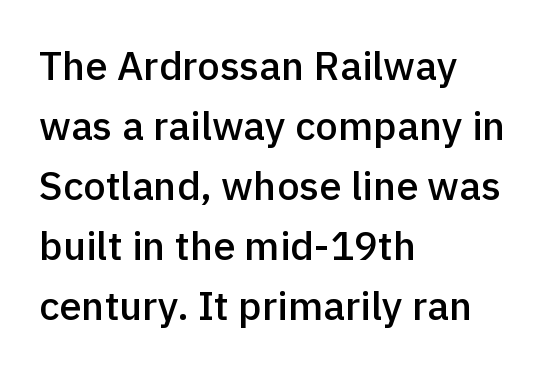
Decoration check: the copy has no underline. Upright lettering throughout. What stands out about the letter spacing? Nothing — it is the standard amount. Weight: semibold (demi). The face used here is proportionally spaced, like ordinary book or web type. Leftover space on each line is placed entirely after the last word.
